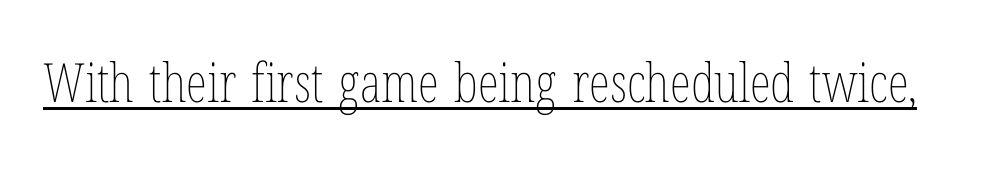
Q: Is the text bold? A: No.
Q: Is the text italic (slanted)? A: No, it is upright.
Q: Is the text underlined? A: Yes.
Q: Is the spacing between letters normal or unusually wide? A: Normal.
Q: Width (condensed, normal, or wide)? A: Condensed.
Q: Stroke contrast? A: Low.
Q: x-height? A: Medium.
Q: Monospaced? A: No.
